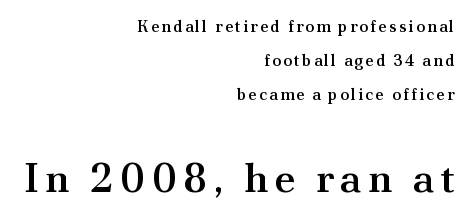
The image shows 41 px semibold serif type, upright; set right-aligned, loose line spacing (2.12x), not underlined; the second (bottom) block is 2.56x larger; medium stroke contrast and a small x-height.
